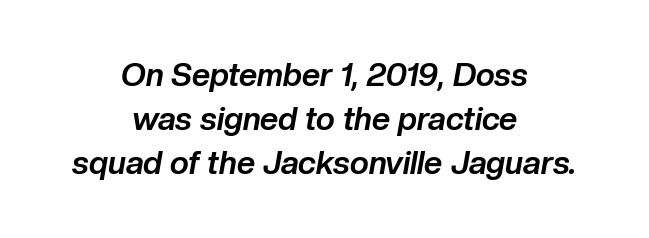
Q: Is the text bold? A: Yes.
Q: Is the text italic (slanted)? A: Yes, it leans right by about 10 degrees.
Q: Is the text underlined? A: No.
Q: How is the paragraph aligned? A: Centered.
Q: Is the spacing between letters normal or unusually wide? A: Normal.
Q: Is the spacing between lines tight, normal or loose? A: Normal.
Q: Width (condensed, normal, or wide)? A: Normal.
Q: Stroke contrast? A: Low.
Q: x-height? A: Medium.
Q: Monospaced? A: No.
